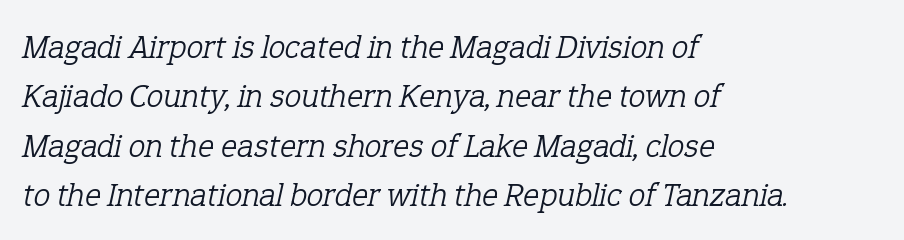
Q: Is the text bold? A: No.
Q: Is the text italic (slanted)? A: Yes, it leans right by about 12 degrees.
Q: Is the typeface a serif or a sans-serif typeface? A: Serif.
Q: Is the text underlined? A: No.
Q: How is the paragraph aligned? A: Left-aligned.
Q: Is the spacing between letters normal or unusually wide? A: Normal.
Q: Is the spacing between lines tight, normal or loose? A: Normal.
Q: Width (condensed, normal, or wide)? A: Normal.
Q: Stroke contrast? A: Low.
Q: x-height? A: Medium.
Q: Monospaced? A: No.
